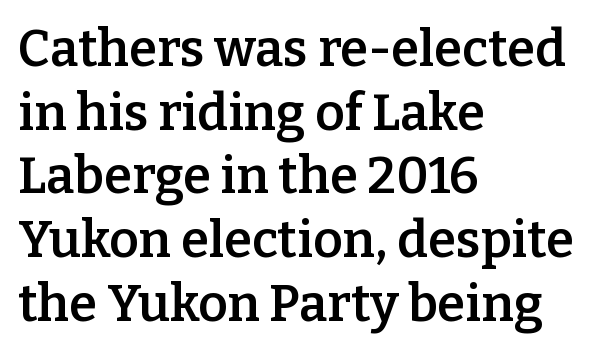
Q: Is the text bold? A: Semi-bold.
Q: Is the text italic (slanted)? A: No, it is upright.
Q: Is the typeface a serif or a sans-serif typeface? A: Serif.
Q: Is the text underlined? A: No.
Q: How is the paragraph aligned? A: Left-aligned.
Q: Is the spacing between letters normal or unusually wide? A: Normal.
Q: Is the spacing between lines tight, normal or loose? A: Normal.
Q: Width (condensed, normal, or wide)? A: Normal.
Q: Stroke contrast? A: Low.
Q: x-height? A: Medium.
Q: Monospaced? A: No.
